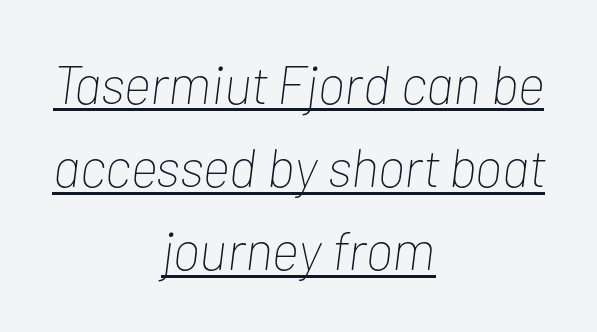
Q: Is the text bold? A: No.
Q: Is the text italic (slanted)? A: Yes, it leans right by about 7 degrees.
Q: Is the text underlined? A: Yes.
Q: How is the paragraph aligned? A: Centered.
Q: Is the spacing between letters normal or unusually wide? A: Normal.
Q: Is the spacing between lines tight, normal or loose? A: Normal.
Q: Width (condensed, normal, or wide)? A: Condensed.
Q: Stroke contrast? A: Low.
Q: x-height? A: Medium.
Q: Monospaced? A: No.
